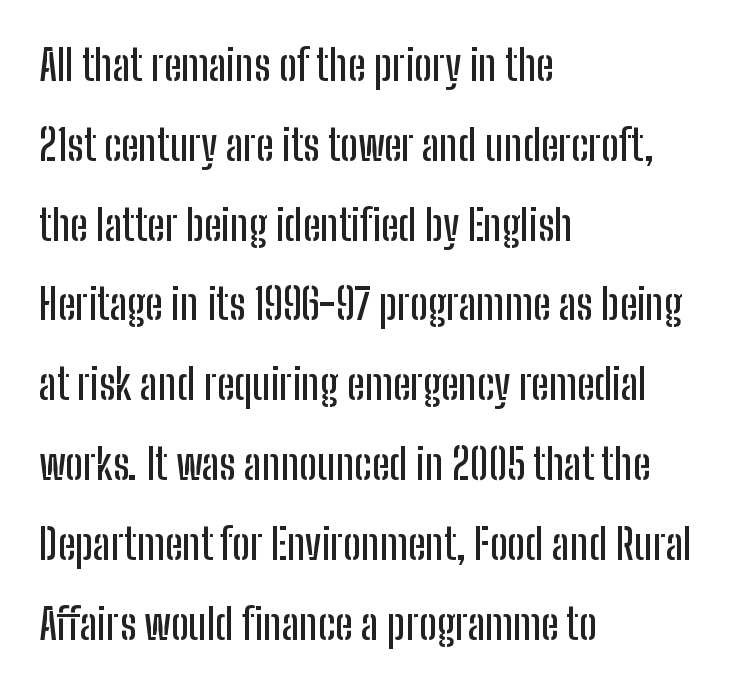
{"serif": "no", "italic": "no", "width": "condensed", "stroke_contrast": "low", "x_height": "medium", "monospaced": "no", "underline": "no", "align": "left", "line_spacing": "loose", "line_spacing_ratio": 1.9, "letter_spacing": "normal", "letter_spacing_em": 0.0, "glyph_px": 42}
